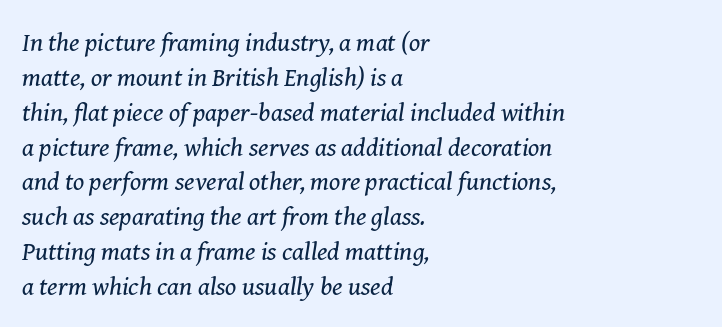
Q: Is the text bold? A: No.
Q: Is the text italic (slanted)? A: Yes, it leans right by about 8 degrees.
Q: Is the text underlined? A: No.
Q: How is the paragraph aligned? A: Left-aligned.
Q: Is the spacing between letters normal or unusually wide? A: Normal.
Q: Is the spacing between lines tight, normal or loose? A: Normal.
